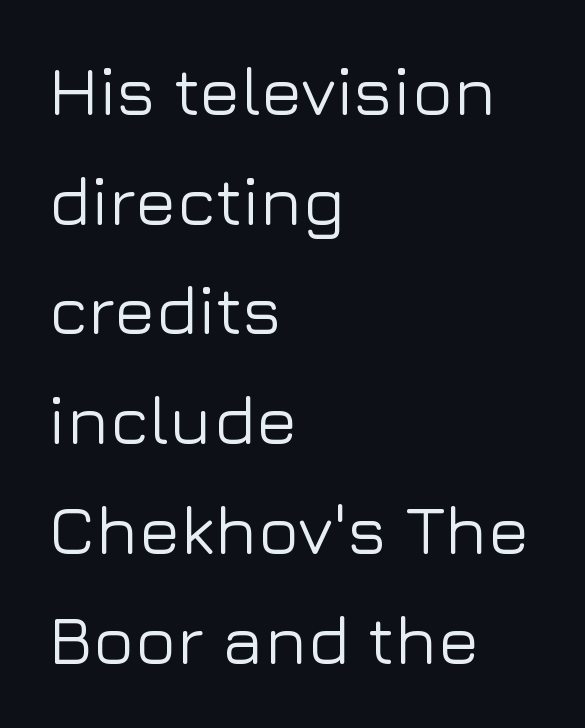
In terms of posture, this sample is upright. You could call the tracking neutral — neither tight nor loose. Letters rest on an invisible, unmarked baseline. The rendering uses a moderate line-height, typical for paragraphs. The face used here is a sans, in the tradition of grotesques and geometrics. Spacing verdict: proportional, widths tailored to each character.
